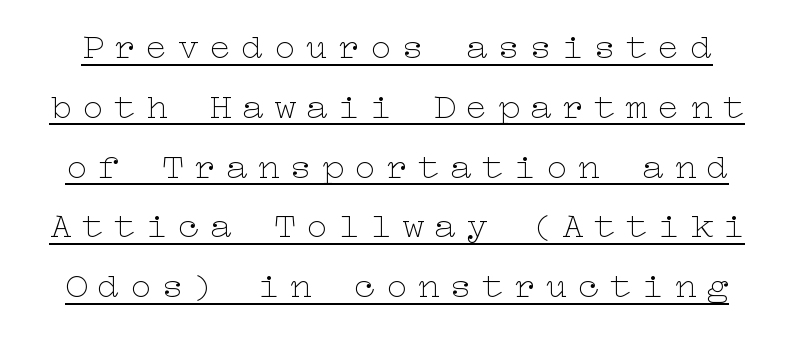
Q: Is the text bold? A: No.
Q: Is the text italic (slanted)? A: No, it is upright.
Q: Is the text underlined? A: Yes.
Q: Is the spacing between letters normal or unusually wide? A: Unusually wide.
Q: Is the spacing between lines tight, normal or loose? A: Normal.
Q: Width (condensed, normal, or wide)? A: Wide.
Q: Stroke contrast? A: Low.
Q: x-height? A: Medium.
